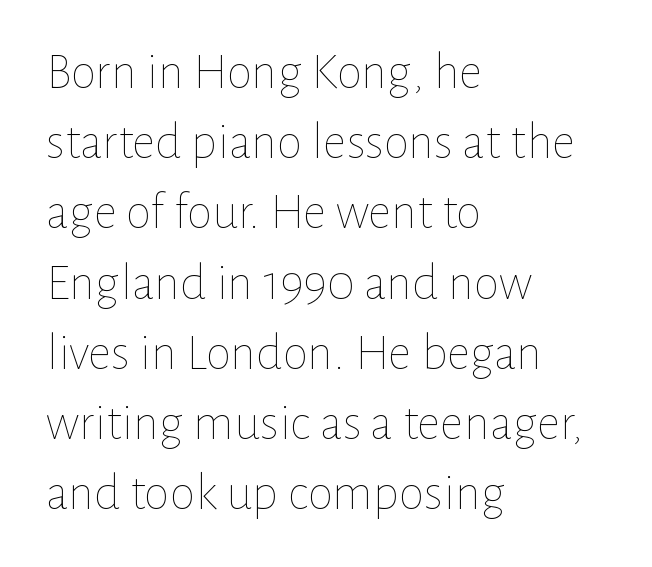
The letters look calm and open, with moderate or lighter stems. The rendering uses a moderate line-height, typical for paragraphs. Note the varied advance widths — an 'i' is clearly narrower than an 'm'. The gaps between neighbouring characters are ordinary and unremarkable. Check under the words: just untouched page.
